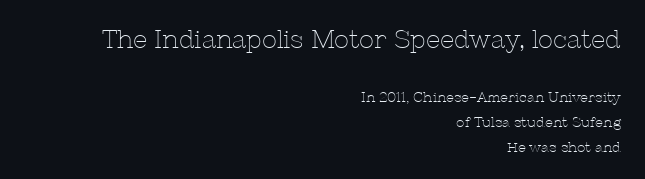
{"italic": "no", "bold": "no", "underline": "no", "align": "right", "line_spacing_ratio": 1.79, "letter_spacing": "normal", "letter_spacing_em": 0.0, "larger_block": "first", "size_ratio": 1.79, "glyph_px": 25}
